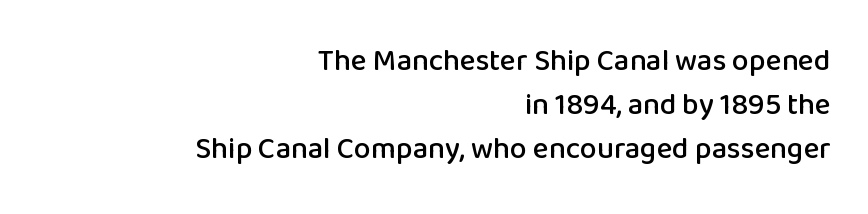
{"serif": "no", "italic": "no", "width": "normal", "stroke_contrast": "low", "x_height": "medium", "monospaced": "no", "underline": "no", "align": "right", "line_spacing": "normal", "line_spacing_ratio": 1.46, "letter_spacing": "normal", "letter_spacing_em": 0.0, "glyph_px": 30}
